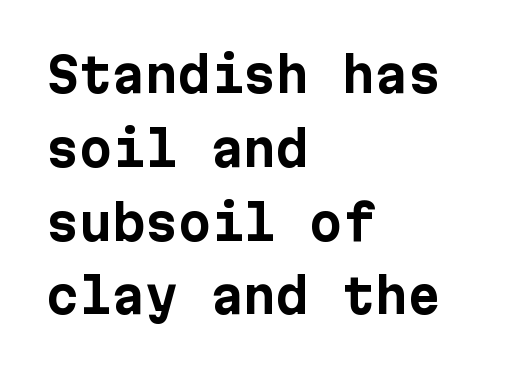
The image shows 47 px bold sans-serif type, upright; set left-aligned, normal line spacing (1.57x), normal letter spacing, not underlined; low stroke contrast and a medium x-height.
